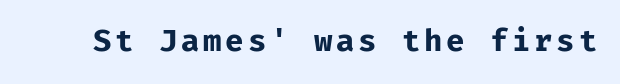
Designer's note — italics off, roman on. Check where the strokes stop: nothing finishes them off — pure sans. Typesetter's note: full bold, strokes at maximum text heaviness. Letters rest on an invisible, unmarked baseline.
